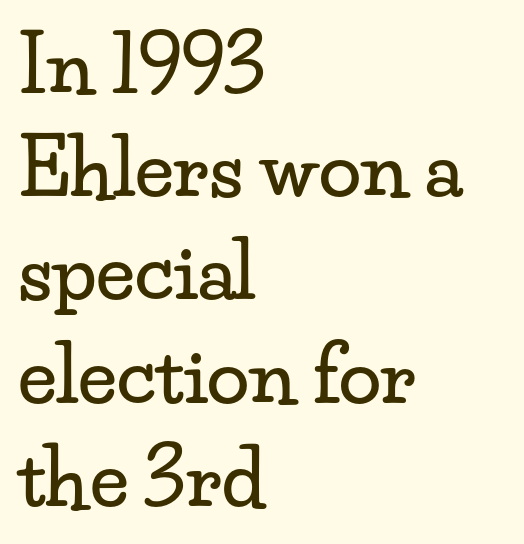
Stroke terminals: seriffed. Varying glyph widths throughout — classic text-font behaviour. Do the letters lean? They stand straight. The passage shown stacks its lines at a standard gap.
